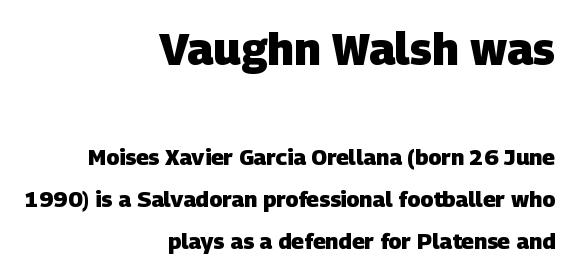
Q: Is the text bold? A: Yes.
Q: Is the typeface a serif or a sans-serif typeface? A: Sans-serif.
Q: Is the text underlined? A: No.
Q: How is the paragraph aligned? A: Right-aligned.
Q: Is the spacing between letters normal or unusually wide? A: Normal.
Q: Is the spacing between lines tight, normal or loose? A: Loose.
Q: Which block of text is set in a larger size, the first (top) or the second (bottom)? A: The first (top) one.
Q: Width (condensed, normal, or wide)? A: Normal.
Q: Stroke contrast? A: Low.
Q: x-height? A: Large.
Q: Monospaced? A: No.
